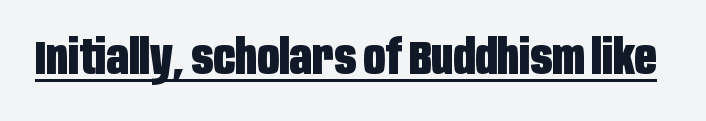
The image shows 48 px heavy, condensed sans-serif type, upright; set normal letter spacing, underlined; low stroke contrast and a large x-height.
